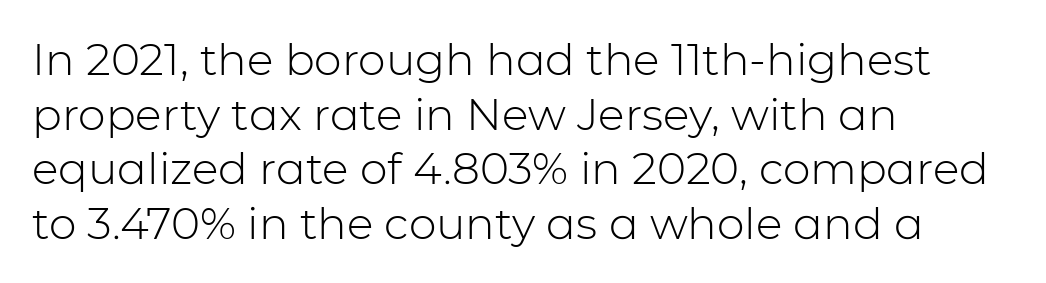
Q: Is the text bold? A: No.
Q: Is the text italic (slanted)? A: No, it is upright.
Q: Is the typeface a serif or a sans-serif typeface? A: Sans-serif.
Q: Is the text underlined? A: No.
Q: How is the paragraph aligned? A: Left-aligned.
Q: Is the spacing between letters normal or unusually wide? A: Normal.
Q: Width (condensed, normal, or wide)? A: Normal.
Q: Stroke contrast? A: Low.
Q: x-height? A: Medium.
Q: Monospaced? A: No.
